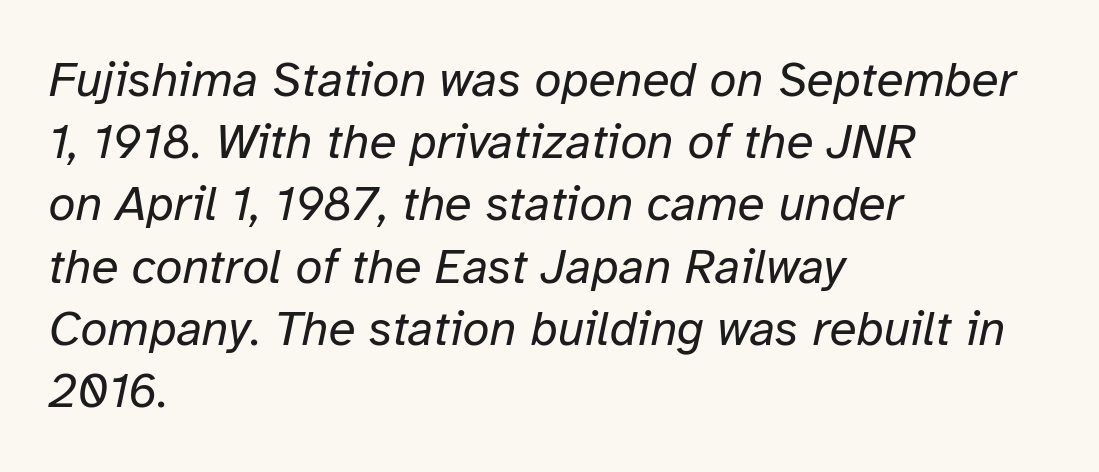
{"italic": "yes", "lean": "right", "slant_degrees": 12, "bold": "no", "weight": "regular", "width": "normal", "stroke_contrast": "low", "x_height": "medium", "monospaced": "no", "underline": "no", "align": "left", "line_spacing": "normal", "line_spacing_ratio": 1.27, "letter_spacing": "normal", "letter_spacing_em": 0.0, "glyph_px": 49}
